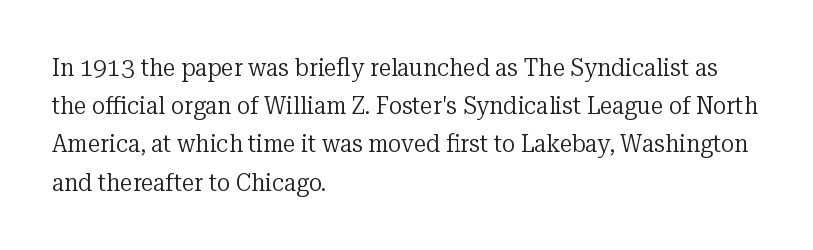
Q: Is the text bold? A: No.
Q: Is the text italic (slanted)? A: No, it is upright.
Q: Is the text underlined? A: No.
Q: How is the paragraph aligned? A: Left-aligned.
Q: Is the spacing between letters normal or unusually wide? A: Normal.
Q: Is the spacing between lines tight, normal or loose? A: Normal.
